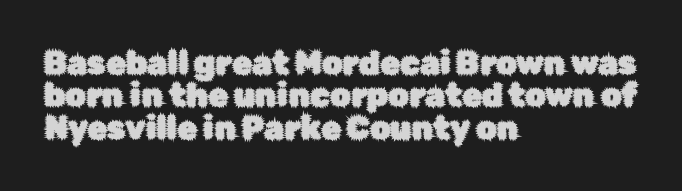
The image shows 32 px sans-serif type, upright; set left-aligned, tight line spacing (1.01x), normal letter spacing, not underlined; low stroke contrast and a medium x-height.
